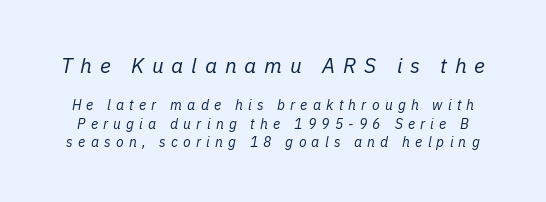
The image shows 21 px text type, italic (leaning right); set normal line spacing (1.31x), unusually wide letter spacing (+0.37 em), not underlined; the first (top) block is 1.5x larger.
